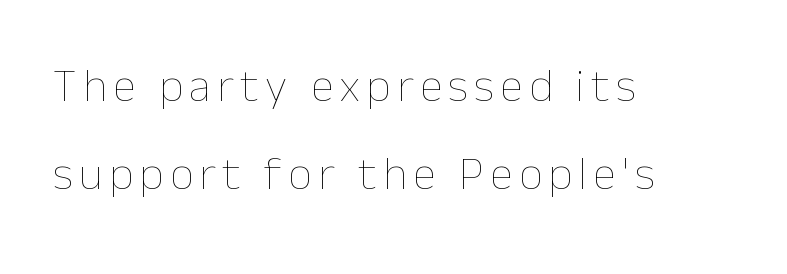
{"italic": "no", "bold": "no", "weight": "thin", "width": "normal", "stroke_contrast": "low", "x_height": "medium", "monospaced": "no", "underline": "no", "align": "left", "line_spacing_ratio": 1.88, "glyph_px": 47}
